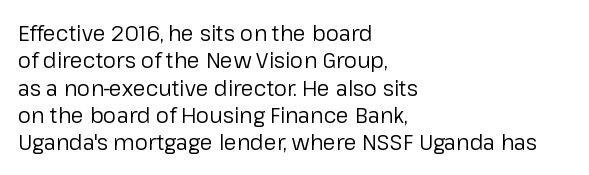
Reading down the block, your eye returns to a fixed left position each line. The weight tops out at a normal text grade. Interline gaps are of average width in this sample. The letters sit at their default tracking, neither squeezed nor spread.
